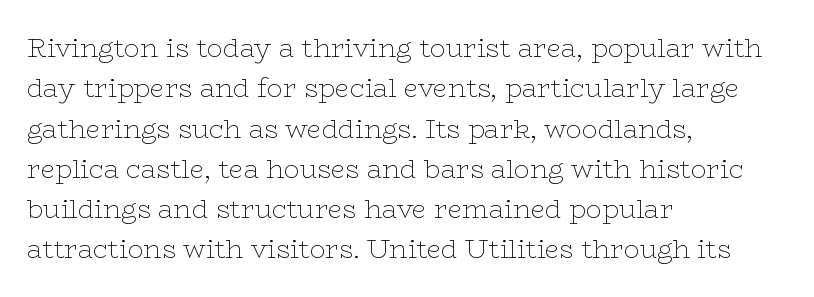
Check the space under the baseline: it is left empty. The type sits square on the baseline with zero lean. Line spacing here is normal. Casual observation: everything's shoved over to the left. Honestly, the letter spacing is just normal — you wouldn't notice it.
